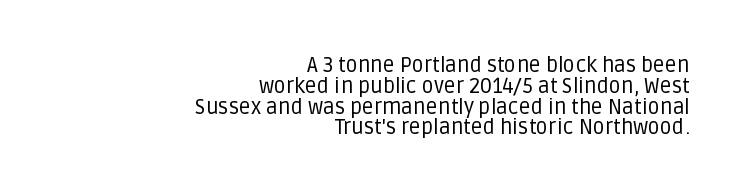
Q: Is the text bold? A: No.
Q: Is the text italic (slanted)? A: No, it is upright.
Q: Is the text underlined? A: No.
Q: How is the paragraph aligned? A: Right-aligned.
Q: Is the spacing between letters normal or unusually wide? A: Normal.
Q: Is the spacing between lines tight, normal or loose? A: Tight.
